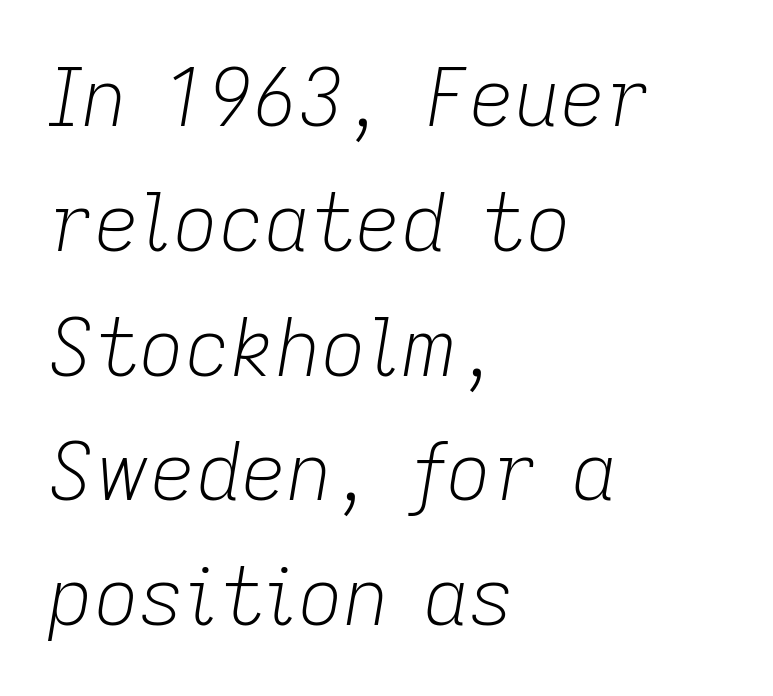
Q: Is the text bold? A: No.
Q: Is the text italic (slanted)? A: Yes, it leans right by about 9 degrees.
Q: Is the text underlined? A: No.
Q: How is the paragraph aligned? A: Left-aligned.
Q: Is the spacing between letters normal or unusually wide? A: Normal.
Q: Is the spacing between lines tight, normal or loose? A: Normal.
Q: Width (condensed, normal, or wide)? A: Normal.
Q: Stroke contrast? A: Low.
Q: x-height? A: Medium.
Q: Monospaced? A: No.
